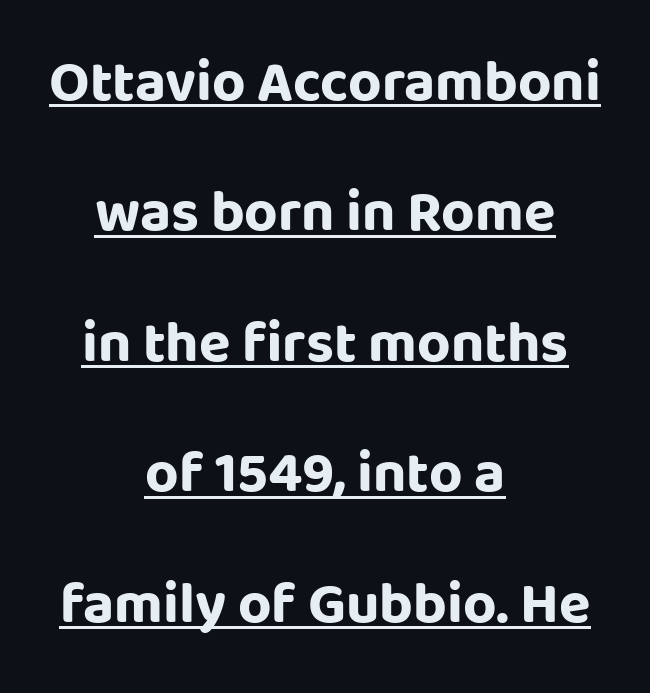
Q: Is the text bold? A: Yes.
Q: Is the text italic (slanted)? A: No, it is upright.
Q: Is the typeface a serif or a sans-serif typeface? A: Sans-serif.
Q: Is the text underlined? A: Yes.
Q: How is the paragraph aligned? A: Centered.
Q: Is the spacing between letters normal or unusually wide? A: Normal.
Q: Is the spacing between lines tight, normal or loose? A: Loose.
Q: Width (condensed, normal, or wide)? A: Normal.
Q: Stroke contrast? A: Low.
Q: x-height? A: Large.
Q: Monospaced? A: No.
